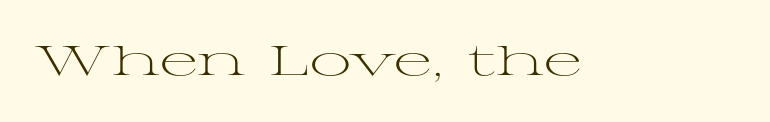
The lettering holds an erect, upright posture throughout. Note the varied advance widths — an 'i' is clearly narrower than an 'm'. Weight: in the light-to-regular range. Letter spacing: default. Classification — serif. The glyphs are unaccompanied by any horizontal stroke below them.
